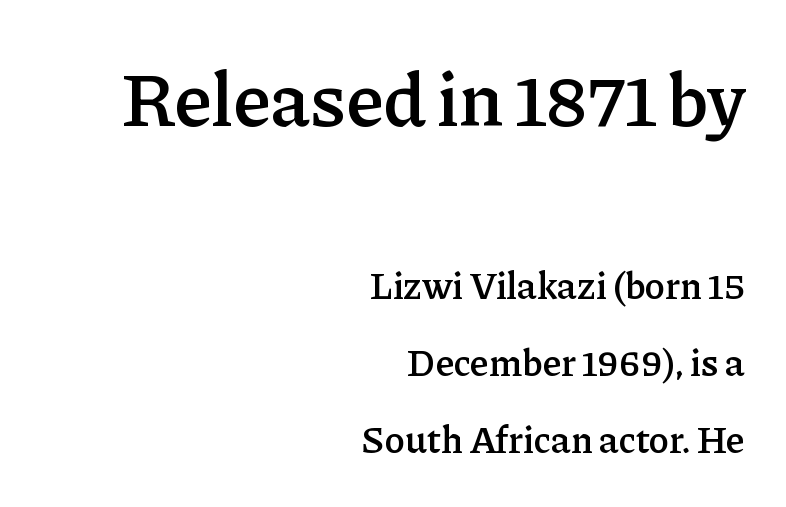
{"serif": "yes", "italic": "no", "bold": "semi", "weight": "semibold", "width": "normal", "stroke_contrast": "low", "x_height": "medium", "monospaced": "no", "underline": "no", "align": "right", "line_spacing": "loose", "line_spacing_ratio": 2.03, "letter_spacing": "normal", "letter_spacing_em": 0.0, "larger_block": "first", "size_ratio": 2.0, "glyph_px": 76}
